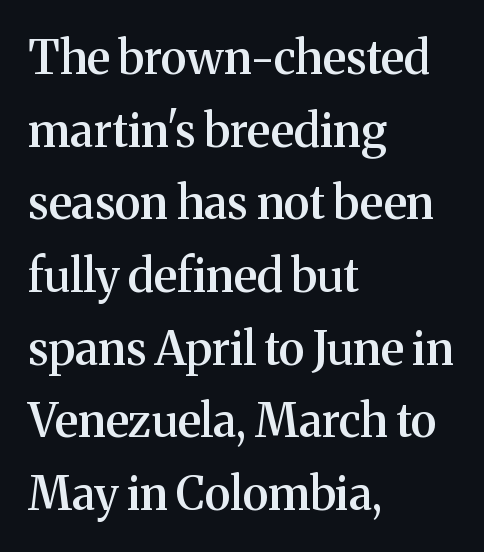
The image shows 46 px semibold serif type, upright; set left-aligned, normal line spacing (1.58x), normal letter spacing, not underlined; medium stroke contrast and a medium x-height.
